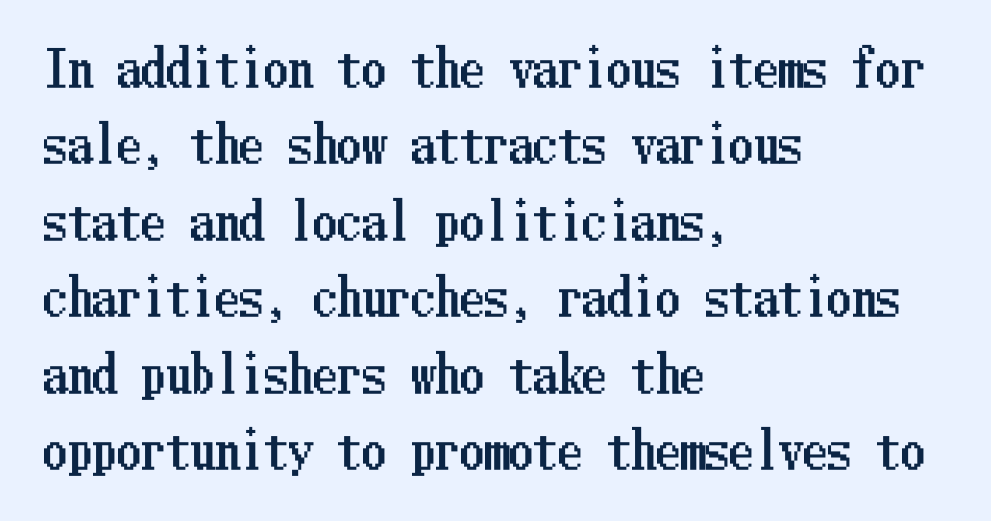
Italic: no, the glyphs are upright roman. Observe the ordinary spacing: letters are neighbours, not strangers. This sample keeps an unexceptional amount of space between lines. The paragraph has a hard left edge and a soft right edge.
